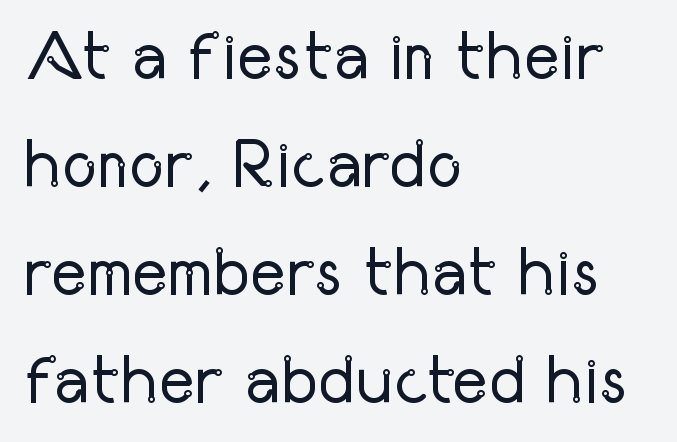
Summary of weight: not heavy and not bold. The lines are quadded left. Rule under the text: the space is simply empty. Glyph-to-glyph distance matches everyday printed text.
